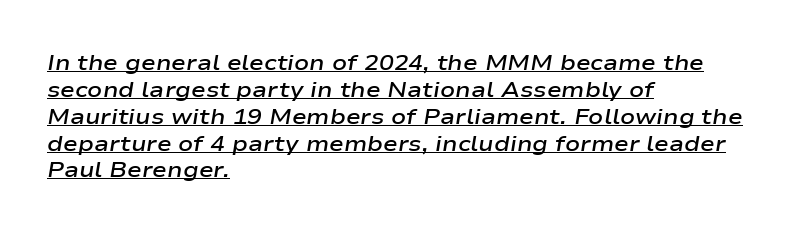
The image shows 22 px text type, italic (leaning right); set left-aligned, line spacing 1.22x, normal letter spacing, underlined.
